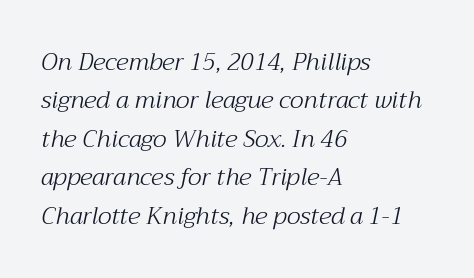
{"italic": "yes", "lean": "right", "slant_degrees": 12, "bold": "no", "underline": "no", "align": "left", "line_spacing": "normal", "line_spacing_ratio": 1.6, "letter_spacing": "normal", "letter_spacing_em": 0.0, "glyph_px": 24}
